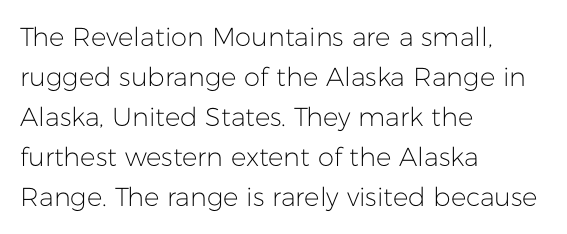
{"italic": "no", "bold": "no", "underline": "no", "align": "left", "line_spacing": "normal", "line_spacing_ratio": 1.54, "letter_spacing": "normal", "letter_spacing_em": 0.0, "glyph_px": 26}
